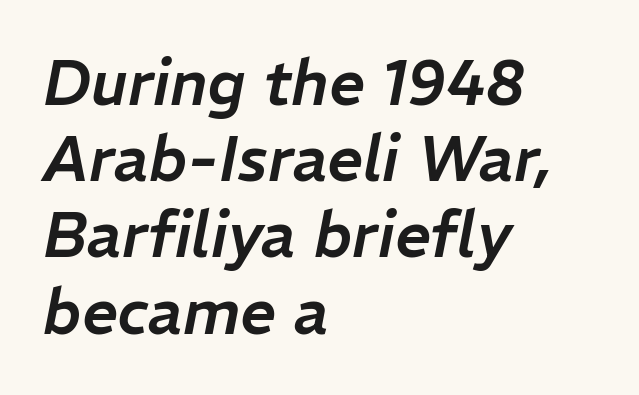
Proportional: the letters do not fall into vertical columns. This sample uses plain, unmodified letter spacing. Teacher's note: observe the even left margin — that is flush-left alignment. Slanted lettering throughout.
